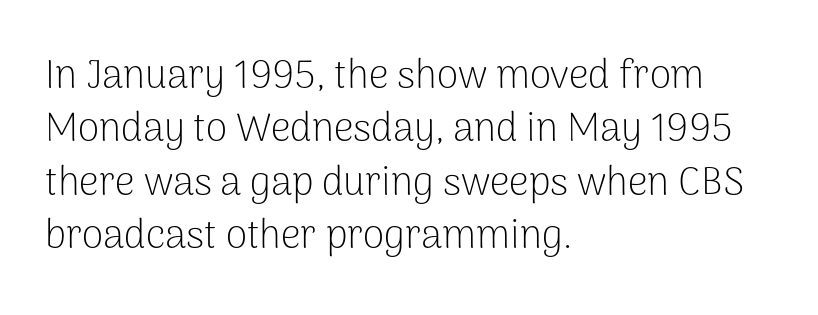
The image shows 39 px light sans-serif type, upright; set left-aligned, normal line spacing (1.37x), normal letter spacing, not underlined; low stroke contrast and a medium x-height.
